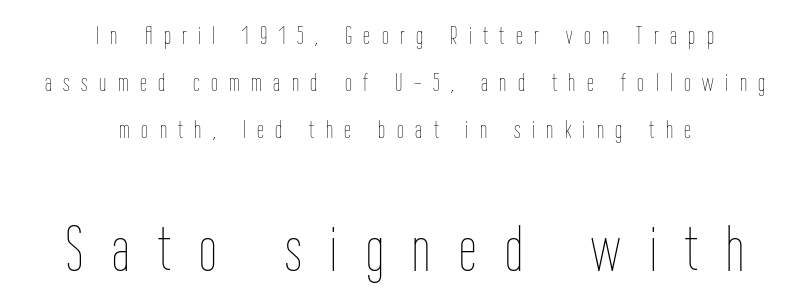
The designer gave the closing block more size than the opening block. Compared with typical body copy, the letter spacing here is much looser. Leftover space on each line is divided equally before and after the words. The rendering uses natural spacing where letterforms have individual widths. Is there any slant? The stems are plumb. Descenders are the only things crossing below the line.
